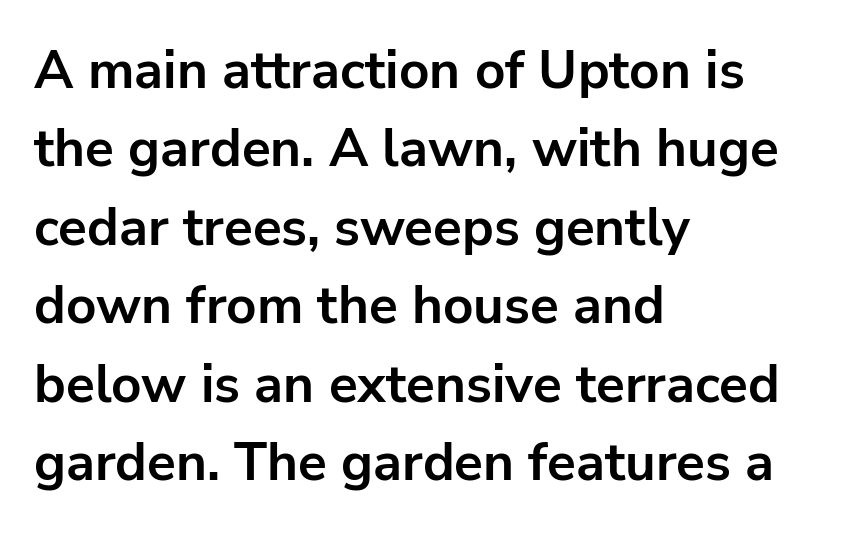
Note the varied advance widths — an 'i' is clearly narrower than an 'm'. The letters stand straight up with perfectly vertical stems. Short note: letters normally spaced. The rendering uses a moderate line-height, typical for paragraphs.
